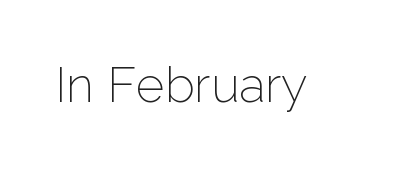
Q: Is the text bold? A: No.
Q: Is the text italic (slanted)? A: No, it is upright.
Q: Is the typeface a serif or a sans-serif typeface? A: Sans-serif.
Q: Is the text underlined? A: No.
Q: Is the spacing between letters normal or unusually wide? A: Normal.
Q: Width (condensed, normal, or wide)? A: Normal.
Q: Stroke contrast? A: Low.
Q: x-height? A: Medium.
Q: Monospaced? A: No.
